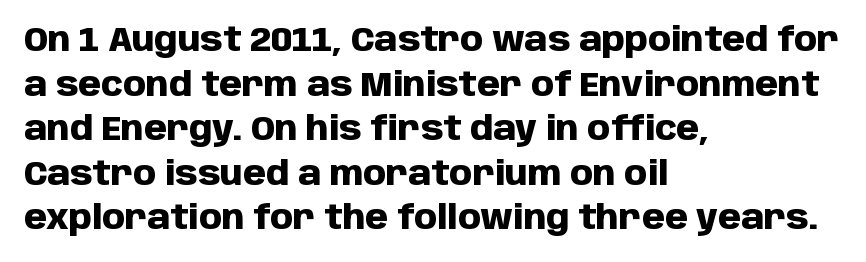
Do the characters align in a grid? No, the font is proportional. The lines sit at an ordinary, default distance from one another. The text block is weighted toward the left margin, trailing off unevenly rightward. These lines keep a tight, regular rhythm from letter to letter. To sum up the face: it is a sans, with no serifs.
